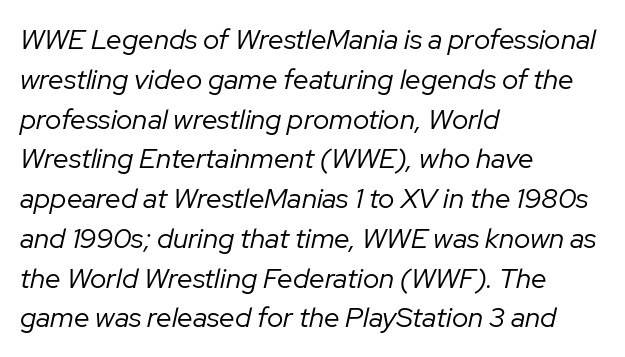
Q: Is the text bold? A: No.
Q: Is the text italic (slanted)? A: Yes, it leans right by about 12 degrees.
Q: Is the text underlined? A: No.
Q: How is the paragraph aligned? A: Left-aligned.
Q: Is the spacing between letters normal or unusually wide? A: Normal.
Q: Is the spacing between lines tight, normal or loose? A: Normal.
Q: Width (condensed, normal, or wide)? A: Normal.
Q: Stroke contrast? A: Low.
Q: x-height? A: Medium.
Q: Monospaced? A: No.
